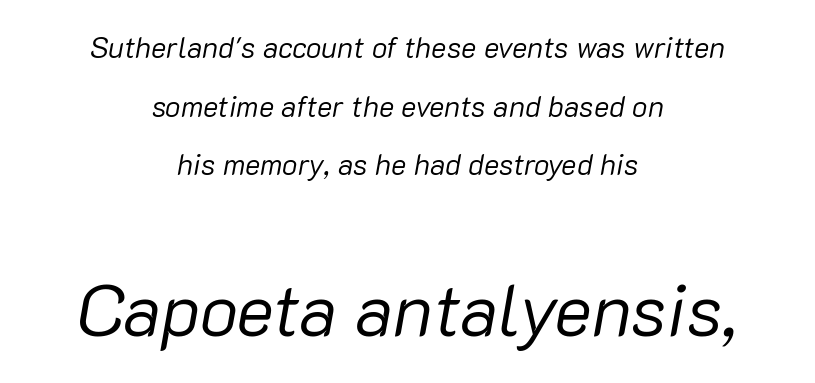
The image shows 72 px regular-weight type, italic (leaning right); set centered, loose line spacing (2.02x), normal letter spacing, not underlined; the second (bottom) block is 2.48x larger; low stroke contrast and a medium x-height.
